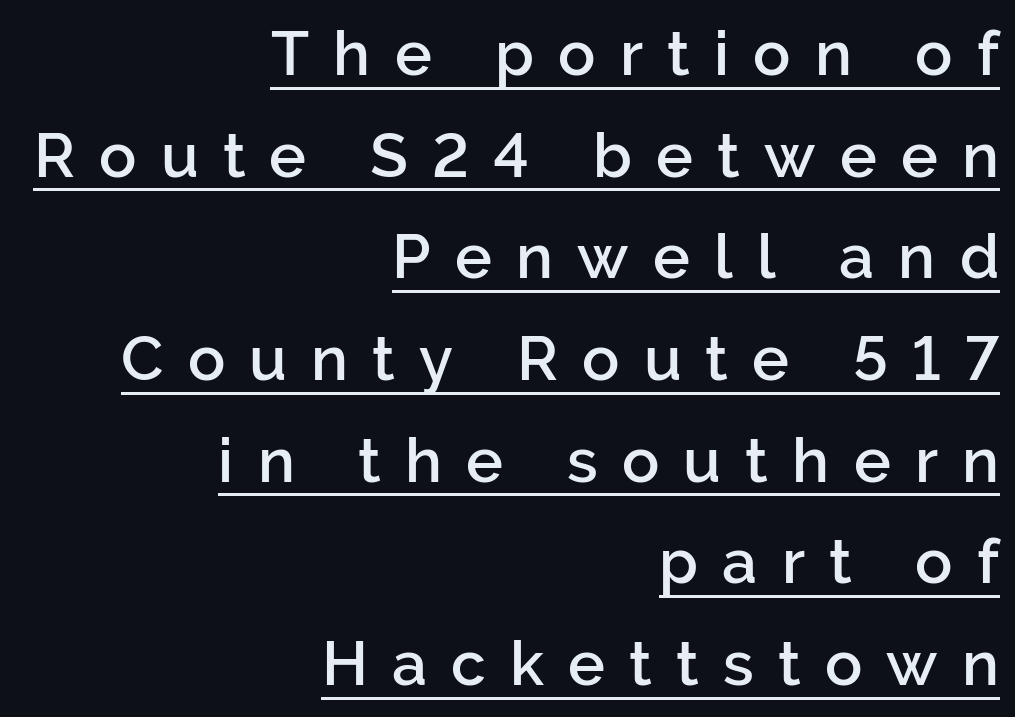
The type sits square on the baseline with zero lean. The font is running at a semibold setting, under full bold. The font family rendered here belongs to the sans-serif group. The glyphs are accompanied by a horizontal stroke just below them. The vertical gap from one line to the next is medium.
